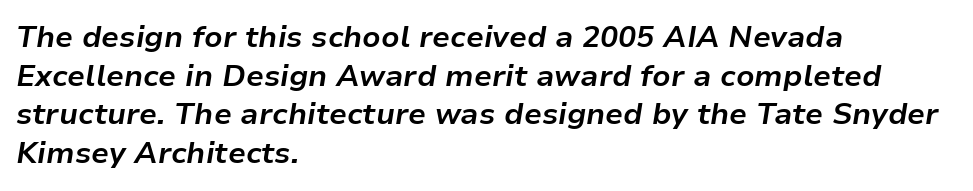
{"italic": "yes", "lean": "right", "slant_degrees": 9, "bold": "yes", "weight": "bold", "width": "normal", "stroke_contrast": "low", "x_height": "medium", "monospaced": "no", "underline": "no", "align": "left", "line_spacing": "normal", "line_spacing_ratio": 1.29, "letter_spacing": "normal", "letter_spacing_em": 0.0, "glyph_px": 30}
